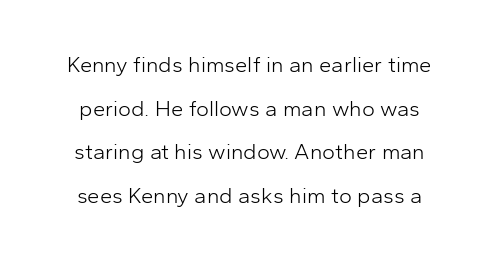
The image shows 22 px text type, upright; set loose line spacing (1.98x), normal letter spacing, not underlined.
